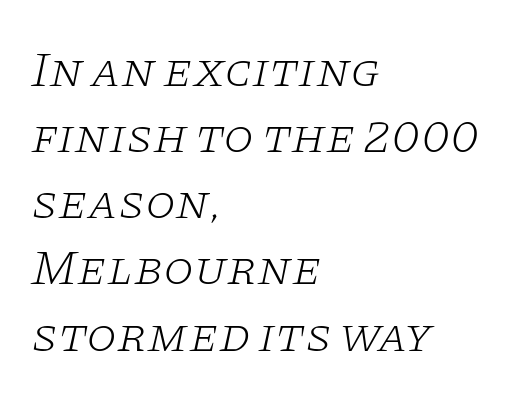
{"serif": "yes", "italic": "yes", "lean": "right", "slant_degrees": 11, "bold": "no", "weight": "light", "width": "wide", "stroke_contrast": "low", "x_height": "large", "monospaced": "no", "underline": "no", "align": "left", "line_spacing": "normal", "line_spacing_ratio": 1.35, "letter_spacing": "normal", "letter_spacing_em": 0.0, "glyph_px": 49}
